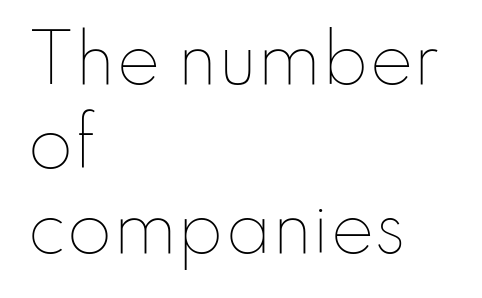
Look at the tracking — it's just the regular setting, nothing added. Ascenders rise straight up at ninety degrees. The font is comparable to plain body text, perhaps lighter. Proportional: the letters do not fall into vertical columns. The leading is moderate, giving the passage an even texture.
